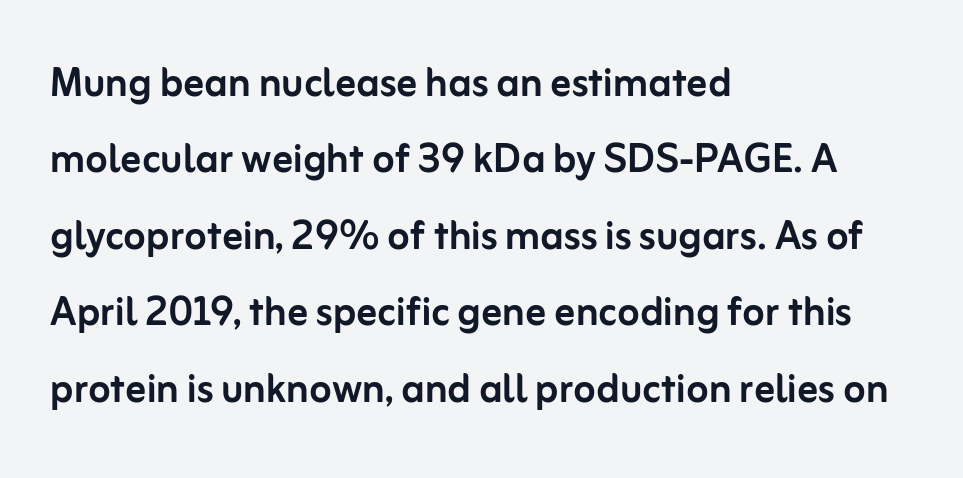
{"serif": "no", "italic": "no", "width": "normal", "stroke_contrast": "low", "x_height": "medium", "monospaced": "no", "underline": "no", "align": "left", "line_spacing": "normal", "line_spacing_ratio": 1.5, "letter_spacing": "normal", "letter_spacing_em": 0.0, "glyph_px": 51}
